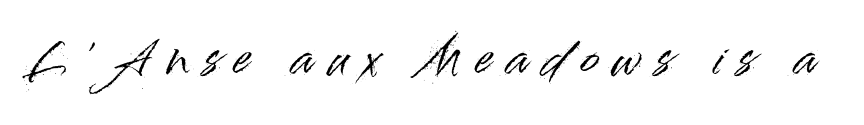
Someone cranked the tracking dial way up on this one. Typographically, this falls in the sans-serif category. Each letter keeps its own natural width here, so spacing adapts to shape.
